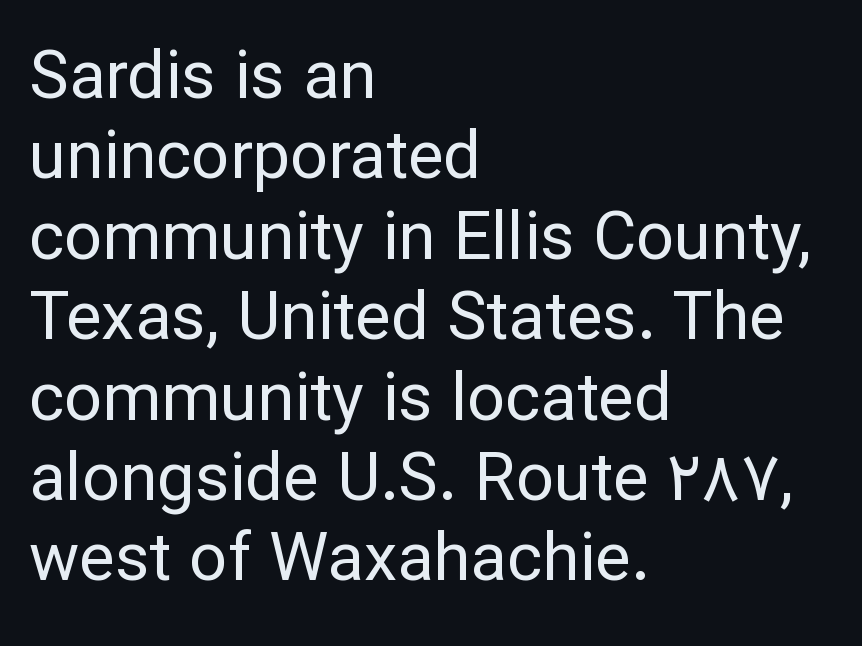
Q: Is the text bold? A: No.
Q: Is the text italic (slanted)? A: No, it is upright.
Q: Is the typeface a serif or a sans-serif typeface? A: Sans-serif.
Q: Is the text underlined? A: No.
Q: How is the paragraph aligned? A: Left-aligned.
Q: Is the spacing between letters normal or unusually wide? A: Normal.
Q: Width (condensed, normal, or wide)? A: Normal.
Q: Stroke contrast? A: Low.
Q: x-height? A: Medium.
Q: Monospaced? A: No.
